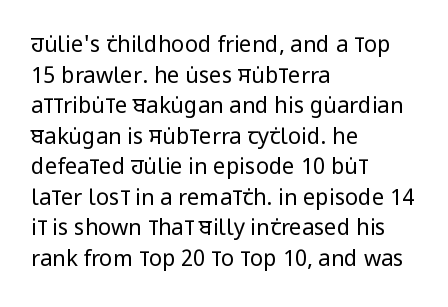
{"italic": "no", "bold": "no", "underline": "no", "align": "left", "line_spacing": "normal", "line_spacing_ratio": 1.39, "letter_spacing": "normal", "letter_spacing_em": 0.0, "glyph_px": 22}
